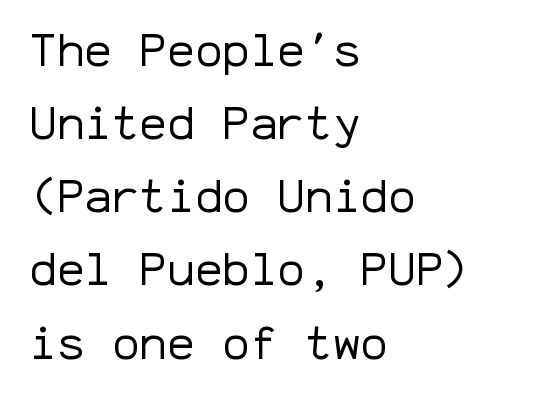
{"serif": "no", "italic": "no", "bold": "no", "weight": "regular", "width": "normal", "stroke_contrast": "low", "x_height": "medium", "monospaced": "yes", "underline": "no", "align": "left", "line_spacing": "normal", "line_spacing_ratio": 1.59, "letter_spacing": "normal", "letter_spacing_em": 0.0, "glyph_px": 46}
